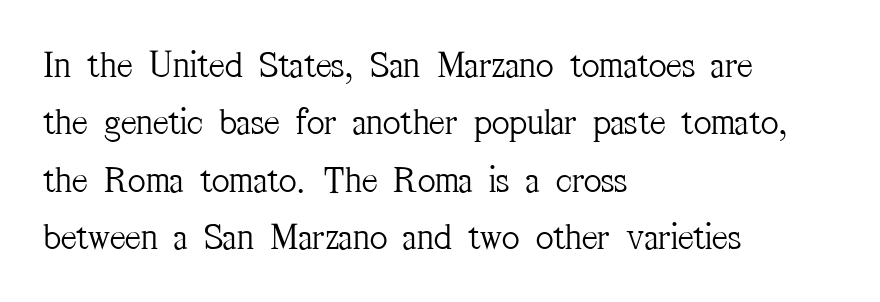
{"serif": "yes", "italic": "no", "bold": "no", "weight": "light", "width": "condensed", "stroke_contrast": "medium", "x_height": "medium", "monospaced": "no", "underline": "no", "align": "left", "line_spacing": "normal", "line_spacing_ratio": 1.51, "letter_spacing": "normal", "letter_spacing_em": 0.0, "glyph_px": 38}
